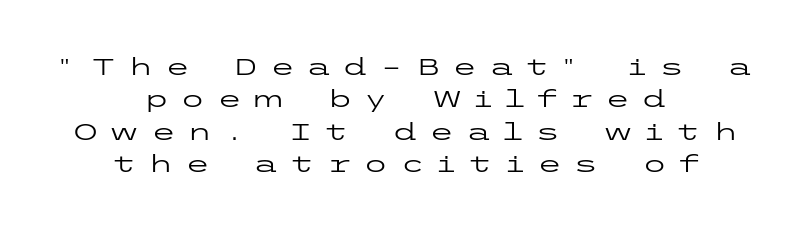
Unlike italic type, these characters show no tilt at all. The rendering inserts visible extra space after every character. Just letters on the line, the space beneath them empty. Leftover space on each line is divided equally before and after the words. Interline gaps are of average width in this sample.
